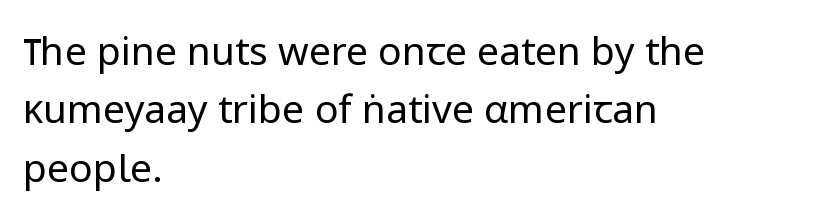
The image shows 39 px regular-weight sans-serif type, upright; set left-aligned, normal line spacing (1.5x), normal letter spacing, not underlined; low stroke contrast and a medium x-height.
